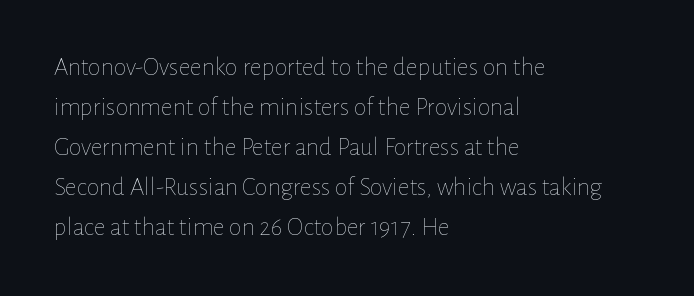
The image shows 26 px text type, upright; set left-aligned, normal line spacing (1.54x), normal letter spacing, not underlined.
